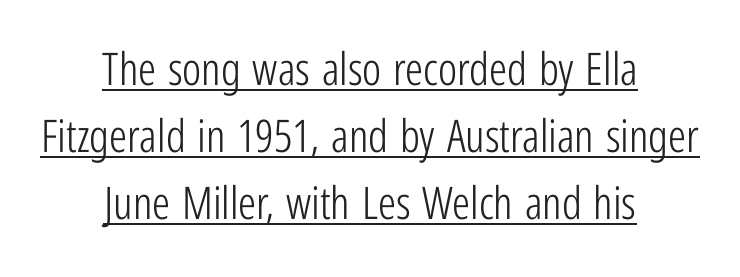
{"serif": "no", "italic": "no", "bold": "no", "weight": "light", "width": "condensed", "stroke_contrast": "low", "x_height": "medium", "monospaced": "no", "underline": "yes", "align": "center", "line_spacing": "normal", "line_spacing_ratio": 1.49, "letter_spacing": "normal", "letter_spacing_em": 0.0, "glyph_px": 45}
